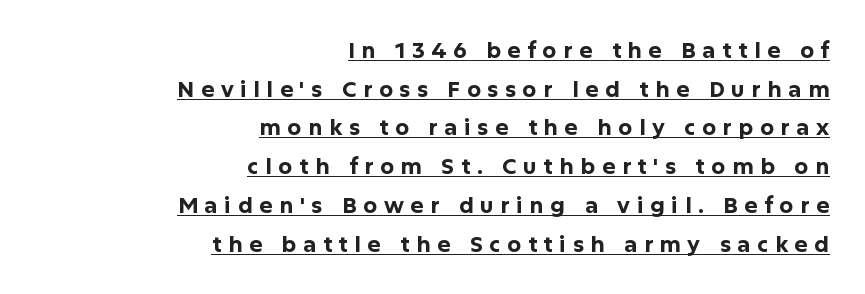
{"italic": "no", "bold": "yes", "underline": "yes", "align": "right", "line_spacing_ratio": 1.76, "letter_spacing": "wide", "letter_spacing_em": 0.3, "glyph_px": 22}
